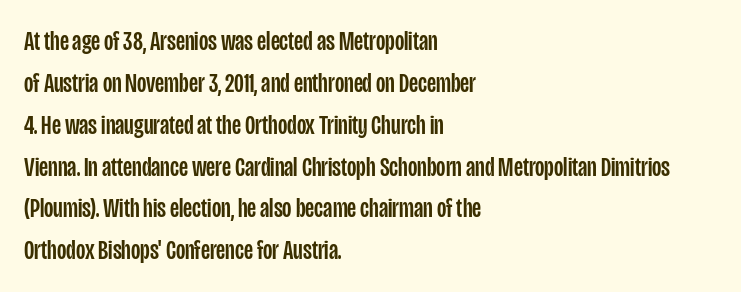
Decoration check: the copy has no underline. You can tell it's not italic because the verticals are truly vertical. Is the letter spacing exaggerated? No — it looks like the ordinary default. A classic flush-left, rag-right setting is used for this passage. Baseline-to-baseline distance is the conventional proportion of letter height.
